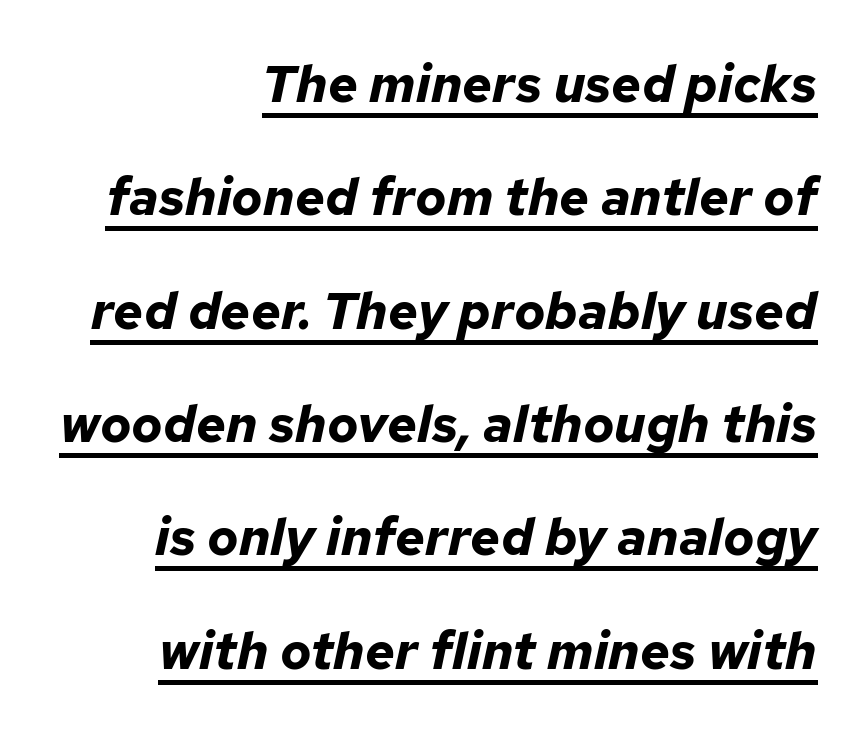
Q: Is the text bold? A: Yes.
Q: Is the text italic (slanted)? A: Yes, it leans right by about 12 degrees.
Q: Is the text underlined? A: Yes.
Q: How is the paragraph aligned? A: Right-aligned.
Q: Is the spacing between letters normal or unusually wide? A: Normal.
Q: Is the spacing between lines tight, normal or loose? A: Loose.
Q: Width (condensed, normal, or wide)? A: Normal.
Q: Stroke contrast? A: Low.
Q: x-height? A: Medium.
Q: Monospaced? A: No.
